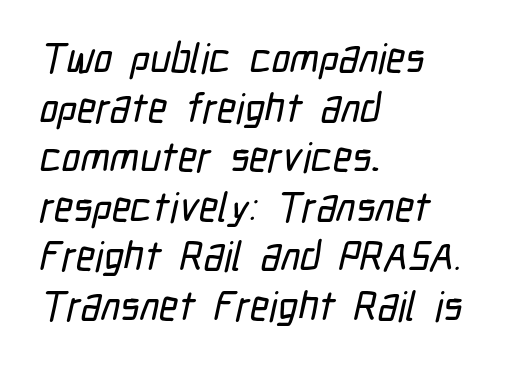
The letters advance in unequal steps, a hallmark of proportional type. Bare-footed words on every line. This sample is left-justified, so line endings fall wherever the words run out. Observe the ordinary spacing: letters are neighbours, not strangers.
